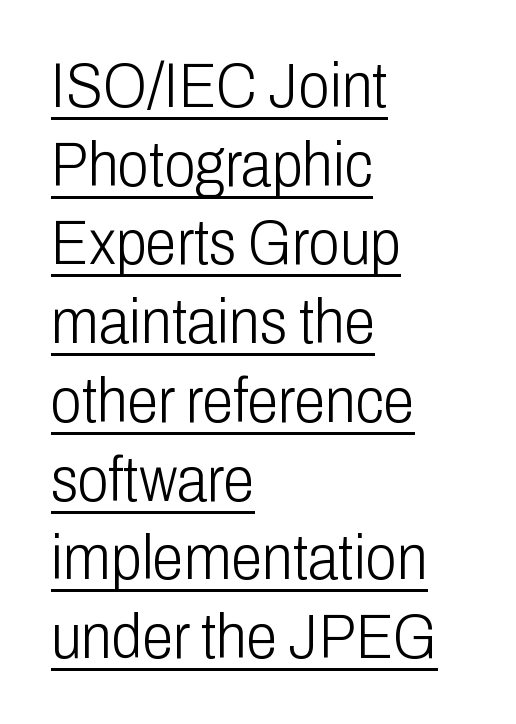
Caption: standard tracking, unaltered. The line-height multiplier appears to be the usual default. Weight: not bold — regular or lighter. Emphasis is given by a line drawn under the lettering.
